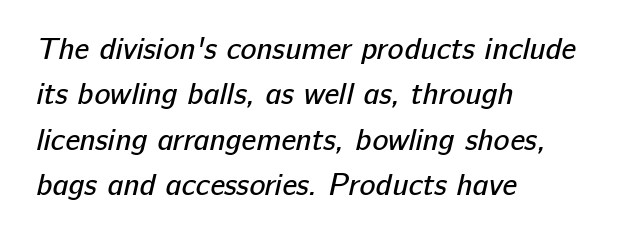
The image shows 30 px regular-weight sans-serif type; set left-aligned, normal line spacing (1.51x), normal letter spacing, not underlined; low stroke contrast and a medium x-height.
